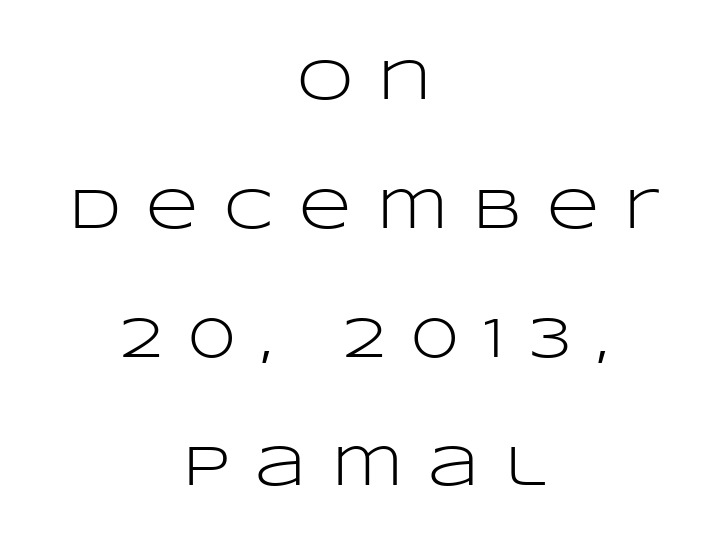
The strokes carry an ordinary text weight at most. The area under the type is left untouched. Leading is clearly above the norm, producing a sparse column. The tracking jumps out immediately: characters are airy and widely separated. This sample is center-justified, so both line endings float freely. Character widths vary here, with narrow letters taking less room than wide ones.
